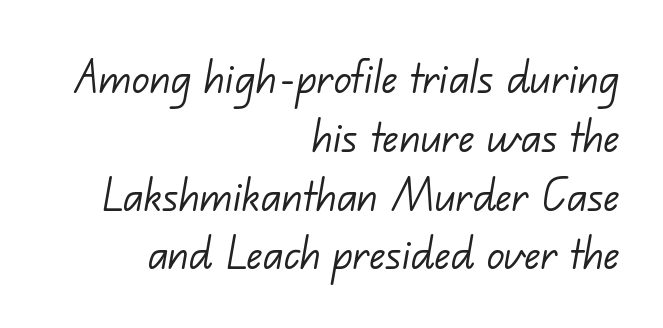
{"serif": "no", "bold": "no", "weight": "light", "width": "normal", "stroke_contrast": "low", "x_height": "small", "monospaced": "no", "underline": "no", "align": "right", "line_spacing": "tight", "line_spacing_ratio": 1.11, "letter_spacing": "normal", "letter_spacing_em": 0.0, "glyph_px": 53}
